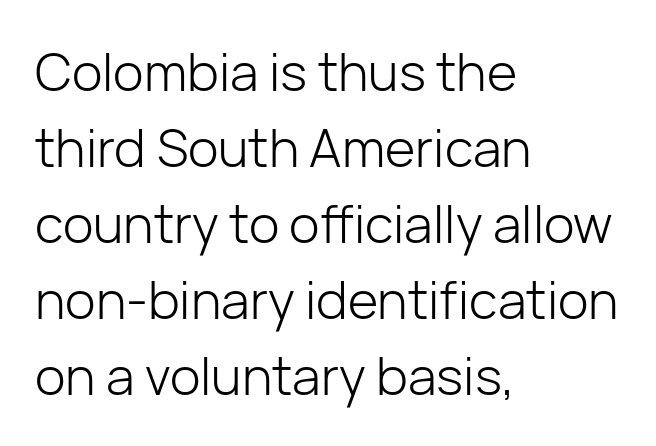
Q: Is the text bold? A: No.
Q: Is the text italic (slanted)? A: No, it is upright.
Q: Is the typeface a serif or a sans-serif typeface? A: Sans-serif.
Q: Is the text underlined? A: No.
Q: How is the paragraph aligned? A: Left-aligned.
Q: Is the spacing between letters normal or unusually wide? A: Normal.
Q: Is the spacing between lines tight, normal or loose? A: Normal.
Q: Width (condensed, normal, or wide)? A: Normal.
Q: Stroke contrast? A: Low.
Q: x-height? A: Medium.
Q: Monospaced? A: No.
